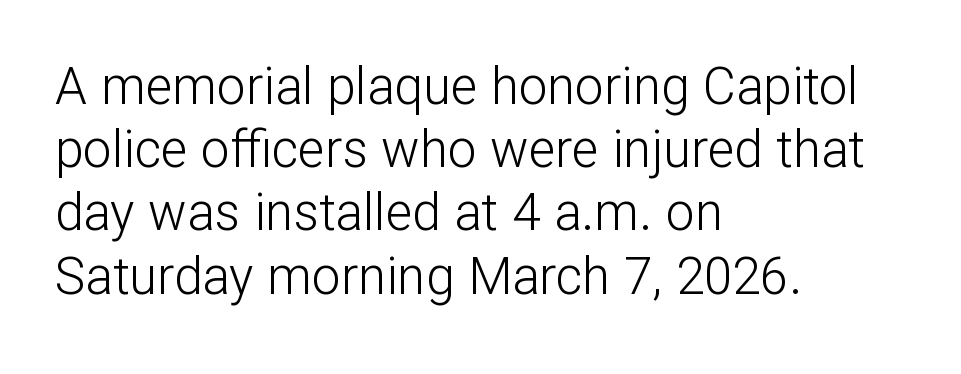
The image shows 51 px light sans-serif type, upright; set left-aligned, line spacing 1.24x, normal letter spacing, not underlined; low stroke contrast and a medium x-height.
